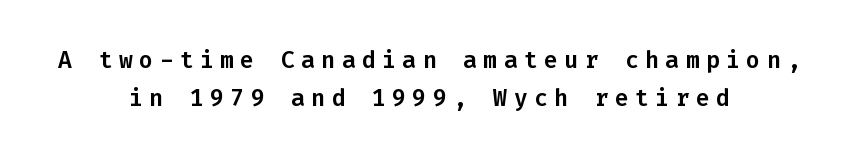
The image shows 23 px text type, upright; set centered, normal line spacing (1.66x), unusually wide letter spacing (+0.28 em), not underlined.
